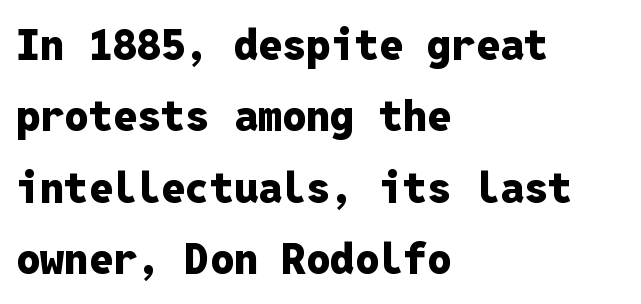
Descenders hang freely into open space. Look at the stroke-to-counter ratio: heavy, a bold. Posture: vertical. Quick note: interline space is typical. Typeset ragged right — the left edge is the straight one. Monospaced: the letters line up in strict vertical columns.
